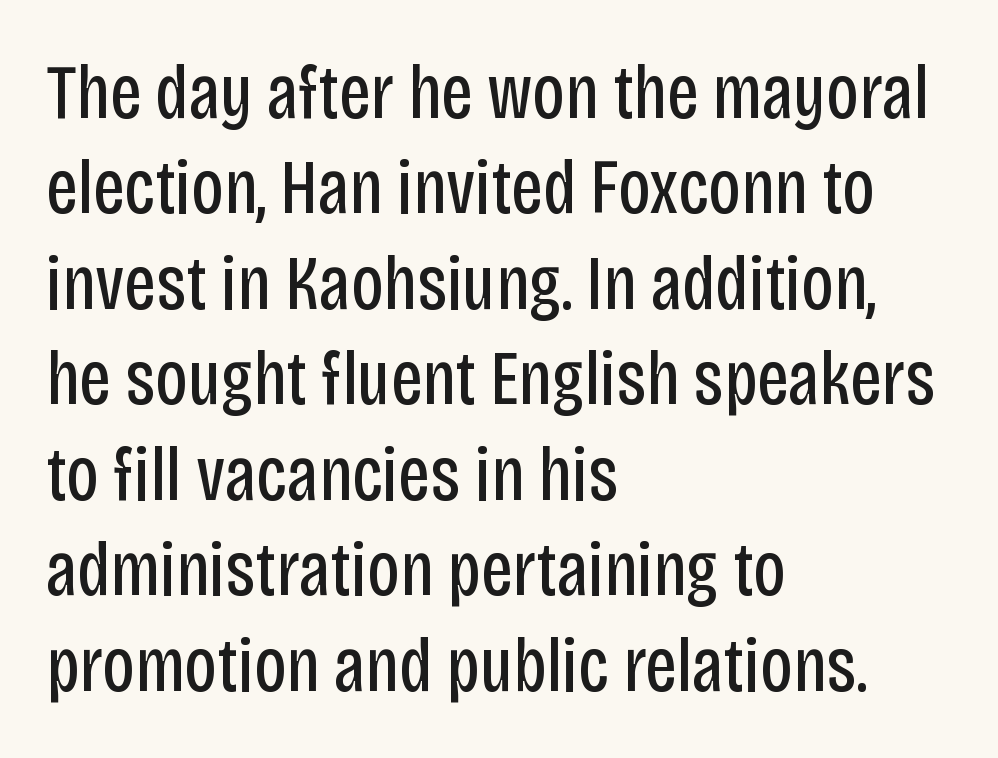
The paragraph shown leans on its left margin. A roman cut, with each character standing at attention. Vertical stems look standard width or narrower in stroke. Here the glyphs are tracked normally, forming tight word shapes.
